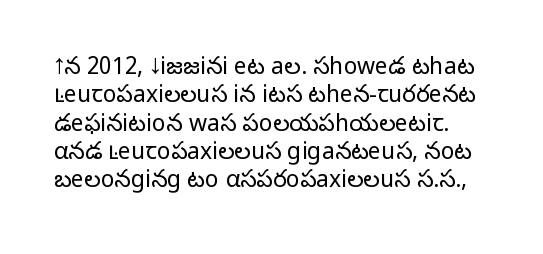
This reads as an unemphasized weight, regular at the heaviest. Nobody drew a line under any word here. The type is set solid horizontally, with unmodified tracking. You can tell it's not italic because the verticals are truly vertical.
